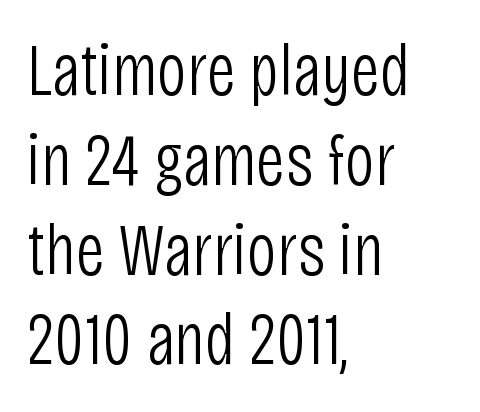
The image shows 73 px light, condensed sans-serif type, upright; set left-aligned, line spacing 1.23x, normal letter spacing, not underlined; low stroke contrast and a large x-height.
